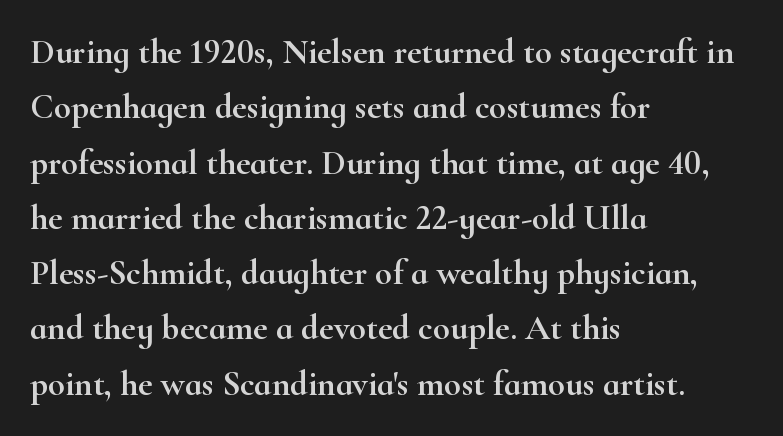
There is no visible air inserted between adjacent glyphs. Think of a printed novel: that variable character pitch is what you see here. Check where the strokes stop: tiny serifs finish them off. Compared with typical paragraphs, the rows here are spaced about the same.
